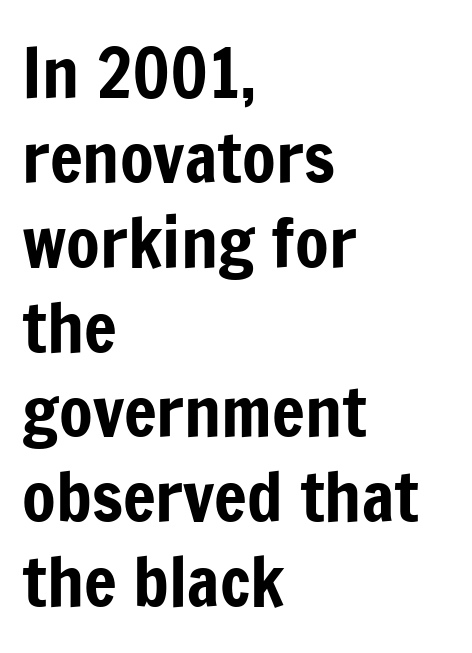
{"serif": "no", "italic": "no", "width": "condensed", "stroke_contrast": "low", "x_height": "medium", "monospaced": "no", "underline": "no", "align": "left", "line_spacing_ratio": 1.23, "letter_spacing": "normal", "letter_spacing_em": 0.0, "glyph_px": 69}
